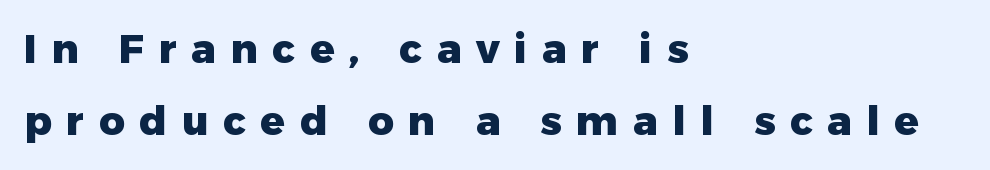
Q: Is the text bold? A: Yes.
Q: Is the text italic (slanted)? A: No, it is upright.
Q: Is the typeface a serif or a sans-serif typeface? A: Sans-serif.
Q: Is the text underlined? A: No.
Q: How is the paragraph aligned? A: Left-aligned.
Q: Is the spacing between letters normal or unusually wide? A: Unusually wide.
Q: Width (condensed, normal, or wide)? A: Normal.
Q: Stroke contrast? A: Low.
Q: x-height? A: Medium.
Q: Monospaced? A: No.
